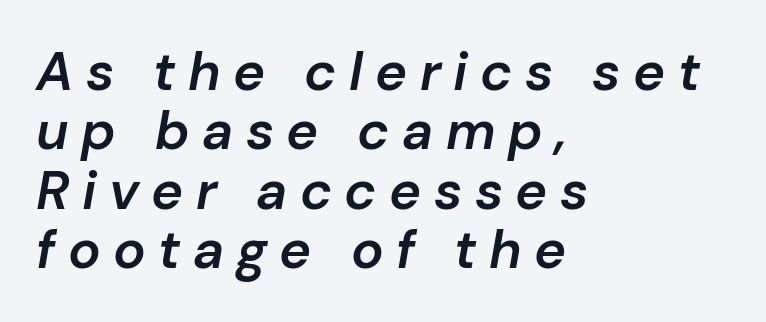
{"italic": "yes", "lean": "right", "slant_degrees": 10, "bold": "semi", "weight": "semibold", "width": "normal", "stroke_contrast": "low", "x_height": "medium", "monospaced": "no", "underline": "no", "align": "left", "line_spacing": "tight", "line_spacing_ratio": 1.1, "letter_spacing": "wide", "letter_spacing_em": 0.23, "glyph_px": 54}
